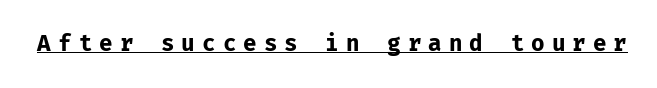
Q: Is the text bold? A: Yes.
Q: Is the text italic (slanted)? A: No, it is upright.
Q: Is the text underlined? A: Yes.
Q: Is the spacing between letters normal or unusually wide? A: Unusually wide.
